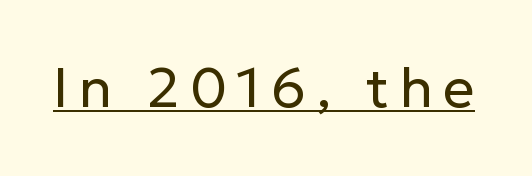
{"serif": "no", "italic": "no", "bold": "no", "weight": "regular", "width": "normal", "stroke_contrast": "low", "x_height": "medium", "monospaced": "no", "underline": "yes", "glyph_px": 55}
